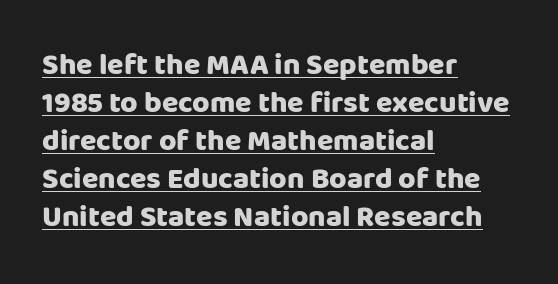
Leading matches the norm, producing a regular column. Classification — sans serif. How are the letters spaced? Ordinarily, with no added tracking. Somebody hit Ctrl+U on this one — the words are underlined. These lines are set flush left with a ragged right edge. Ascenders rise straight up at ninety degrees.
